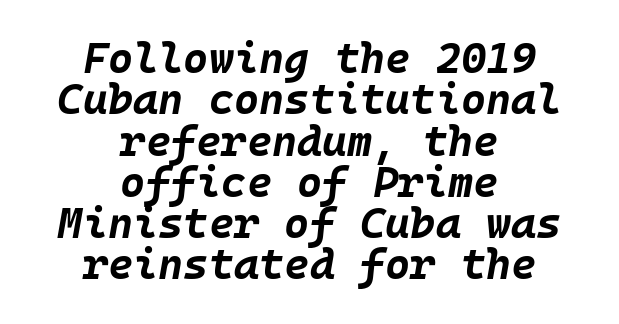
Q: Is the text bold? A: Yes.
Q: Is the text italic (slanted)? A: Yes, it leans right by about 10 degrees.
Q: Is the text underlined? A: No.
Q: How is the paragraph aligned? A: Centered.
Q: Is the spacing between letters normal or unusually wide? A: Normal.
Q: Is the spacing between lines tight, normal or loose? A: Tight.
Q: Width (condensed, normal, or wide)? A: Normal.
Q: Stroke contrast? A: Low.
Q: x-height? A: Large.
